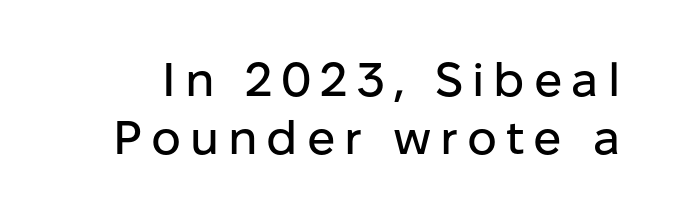
{"serif": "no", "italic": "no", "width": "normal", "stroke_contrast": "low", "x_height": "medium", "monospaced": "no", "underline": "no", "line_spacing_ratio": 1.24, "glyph_px": 47}
